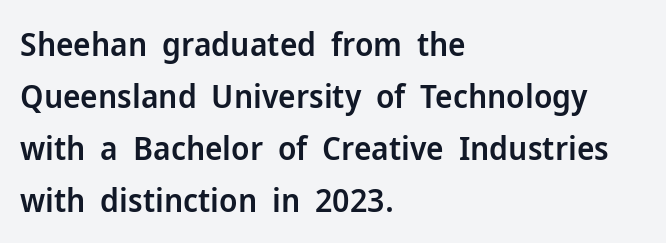
{"serif": "no", "italic": "no", "bold": "semi", "weight": "semibold", "width": "normal", "stroke_contrast": "low", "x_height": "medium", "monospaced": "no", "underline": "no", "align": "left", "line_spacing": "normal", "line_spacing_ratio": 1.58, "letter_spacing": "normal", "letter_spacing_em": 0.0, "glyph_px": 33}
